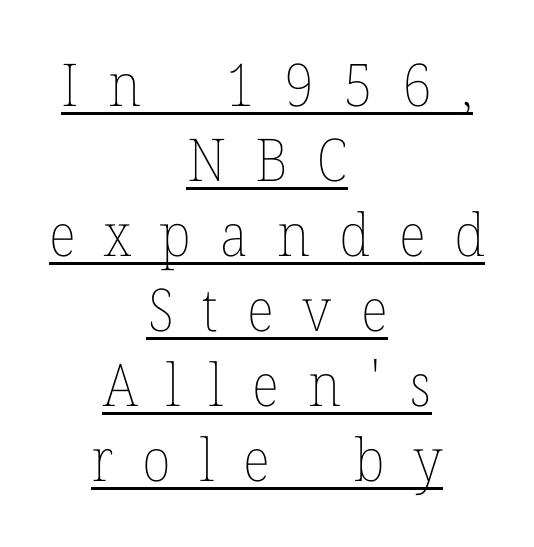
The letterforms sit at book weight or below. Short note: letters widely spaced. Teacher's note: observe the equal gaps on both sides — that is centered alignment. Every word sits above its own underline. Think of a printed novel: that variable character pitch is what you see here.
